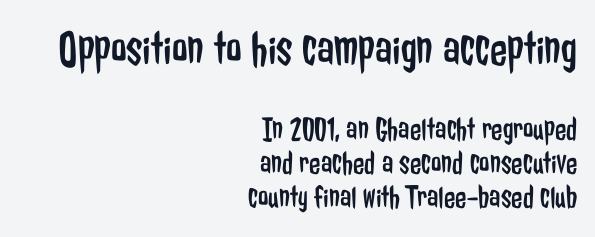
Q: Is the text bold? A: No.
Q: Is the text italic (slanted)? A: No, it is upright.
Q: Is the typeface a serif or a sans-serif typeface? A: Sans-serif.
Q: Is the text underlined? A: No.
Q: How is the paragraph aligned? A: Right-aligned.
Q: Is the spacing between letters normal or unusually wide? A: Normal.
Q: Is the spacing between lines tight, normal or loose? A: Tight.
Q: Which block of text is set in a larger size, the first (top) or the second (bottom)? A: The first (top) one.
Q: Width (condensed, normal, or wide)? A: Condensed.
Q: Stroke contrast? A: Low.
Q: x-height? A: Medium.
Q: Monospaced? A: No.
